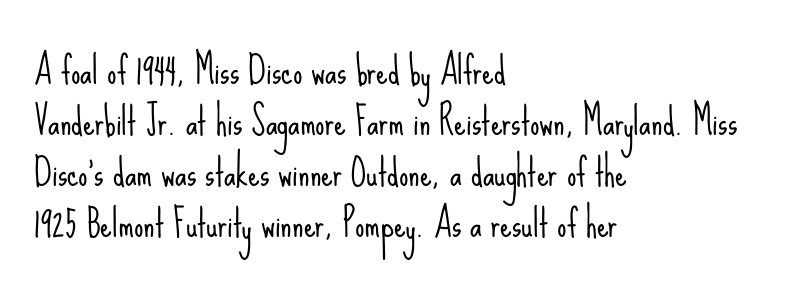
Honestly, the row spacing looks completely unremarkable. Ascenders rise straight up at ninety degrees. Varying glyph widths throughout — classic text-font behaviour. Is the block centered? No — it sits flush against the left margin. Bare-footed words on every line. A light-to-regular cut is what we see here.
